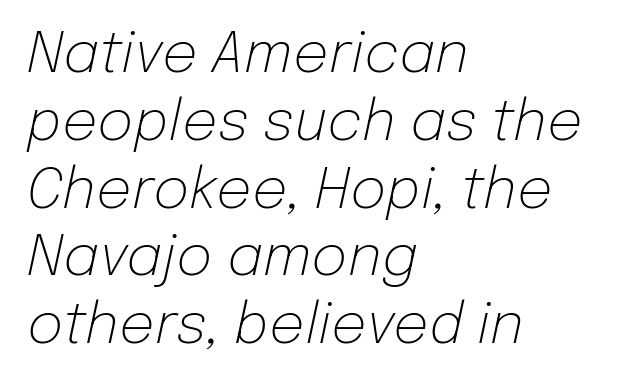
Q: Is the text bold? A: No.
Q: Is the text italic (slanted)? A: Yes, it leans right by about 12 degrees.
Q: Is the text underlined? A: No.
Q: How is the paragraph aligned? A: Left-aligned.
Q: Is the spacing between letters normal or unusually wide? A: Normal.
Q: Width (condensed, normal, or wide)? A: Normal.
Q: Stroke contrast? A: Low.
Q: x-height? A: Medium.
Q: Monospaced? A: No.
